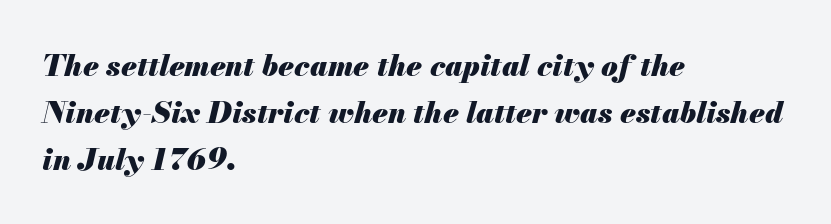
Q: Is the text bold? A: Yes.
Q: Is the text italic (slanted)? A: Yes, it leans right by about 13 degrees.
Q: Is the text underlined? A: No.
Q: How is the paragraph aligned? A: Left-aligned.
Q: Is the spacing between letters normal or unusually wide? A: Normal.
Q: Is the spacing between lines tight, normal or loose? A: Normal.
Q: Width (condensed, normal, or wide)? A: Normal.
Q: Stroke contrast? A: Medium.
Q: x-height? A: Small.
Q: Monospaced? A: No.
